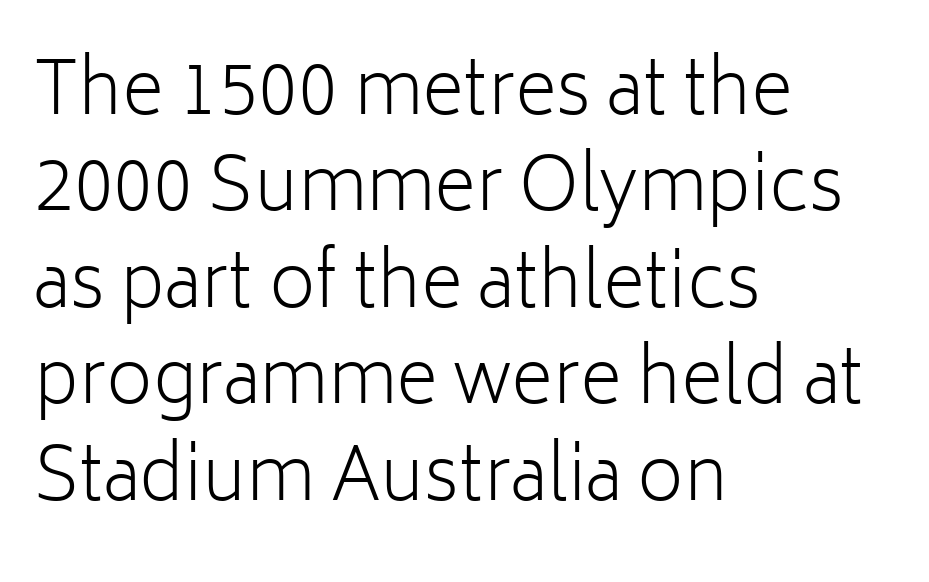
{"serif": "no", "italic": "no", "bold": "no", "weight": "light", "width": "normal", "stroke_contrast": "low", "x_height": "medium", "monospaced": "no", "underline": "no", "align": "left", "line_spacing": "normal", "line_spacing_ratio": 1.34, "letter_spacing": "normal", "letter_spacing_em": 0.0, "glyph_px": 72}
